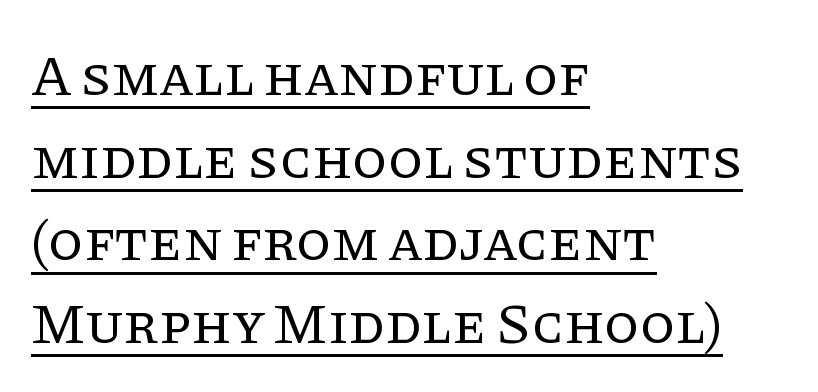
{"serif": "yes", "italic": "no", "bold": "no", "weight": "regular", "width": "normal", "stroke_contrast": "low", "x_height": "large", "monospaced": "no", "underline": "yes", "align": "left", "line_spacing": "normal", "line_spacing_ratio": 1.45, "letter_spacing": "normal", "letter_spacing_em": 0.0, "glyph_px": 57}
